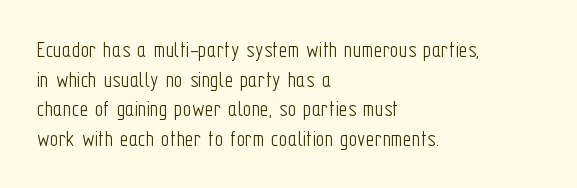
{"italic": "no", "bold": "no", "underline": "no", "align": "left", "line_spacing_ratio": 1.23, "letter_spacing": "normal", "letter_spacing_em": 0.0, "glyph_px": 24}
